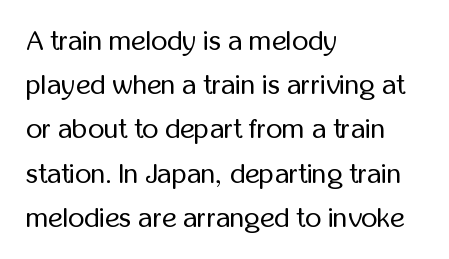
The image shows 28 px regular-weight, condensed sans-serif type, upright; set left-aligned, normal line spacing (1.58x), normal letter spacing, not underlined; low stroke contrast and a medium x-height.
